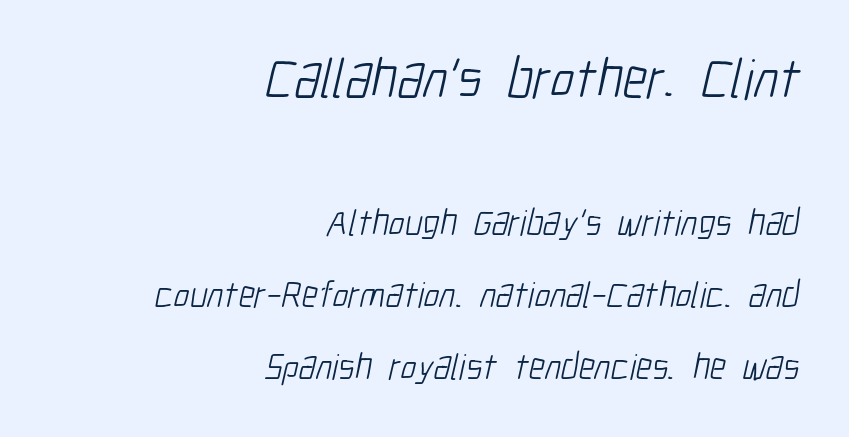
Which margin do the lines hug? The right one — the left edge is uneven. Varying glyph widths throughout — classic text-font behaviour. Quick note: interline space is abundant. The glyphs in this specimen are sans serif.
